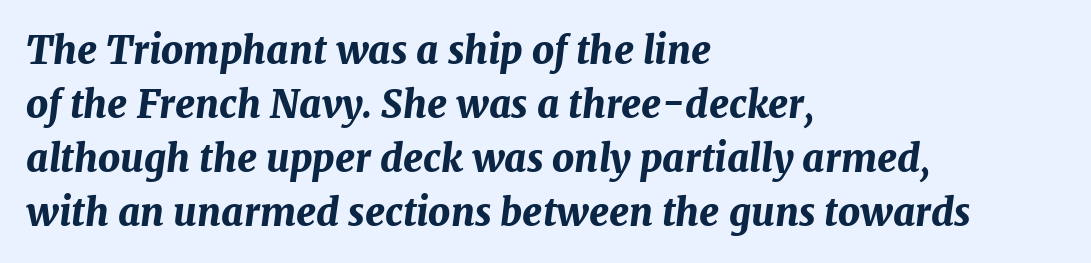
The type is set solid horizontally, with unmodified tracking. Compared with ordinary roman type, these characters are visibly tilted. Students, observe: this is what conventionally led text looks like. As a designer I'd log this as weight 700, bold.
